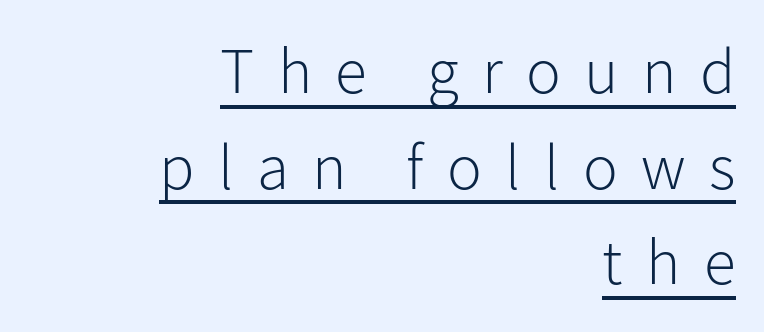
Q: Is the text bold? A: No.
Q: Is the text italic (slanted)? A: No, it is upright.
Q: Is the typeface a serif or a sans-serif typeface? A: Sans-serif.
Q: Is the text underlined? A: Yes.
Q: How is the paragraph aligned? A: Right-aligned.
Q: Is the spacing between letters normal or unusually wide? A: Unusually wide.
Q: Is the spacing between lines tight, normal or loose? A: Normal.
Q: Width (condensed, normal, or wide)? A: Normal.
Q: Stroke contrast? A: Low.
Q: x-height? A: Medium.
Q: Monospaced? A: No.
